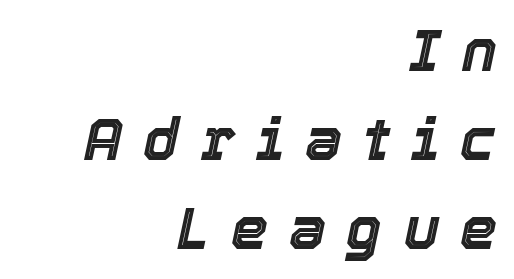
Q: Is the text italic (slanted)? A: Yes, it leans right by about 12 degrees.
Q: Is the text underlined? A: No.
Q: How is the paragraph aligned? A: Right-aligned.
Q: Is the spacing between letters normal or unusually wide? A: Unusually wide.
Q: Is the spacing between lines tight, normal or loose? A: Normal.
Q: Width (condensed, normal, or wide)? A: Normal.
Q: x-height? A: Medium.
Q: Monospaced? A: No.
